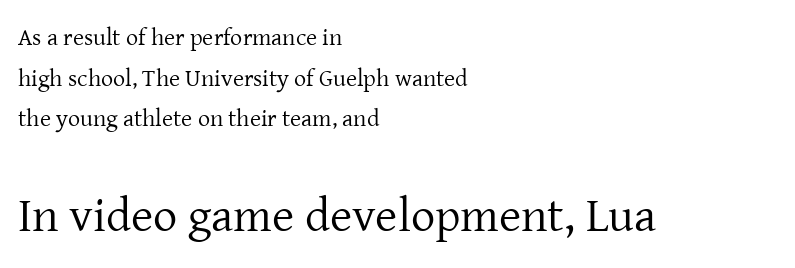
{"serif": "yes", "italic": "no", "bold": "no", "weight": "regular", "width": "normal", "stroke_contrast": "low", "x_height": "medium", "monospaced": "no", "underline": "no", "align": "left", "line_spacing": "normal", "line_spacing_ratio": 1.69, "letter_spacing": "normal", "letter_spacing_em": 0.0, "larger_block": "second", "size_ratio": 2.0, "glyph_px": 48}
